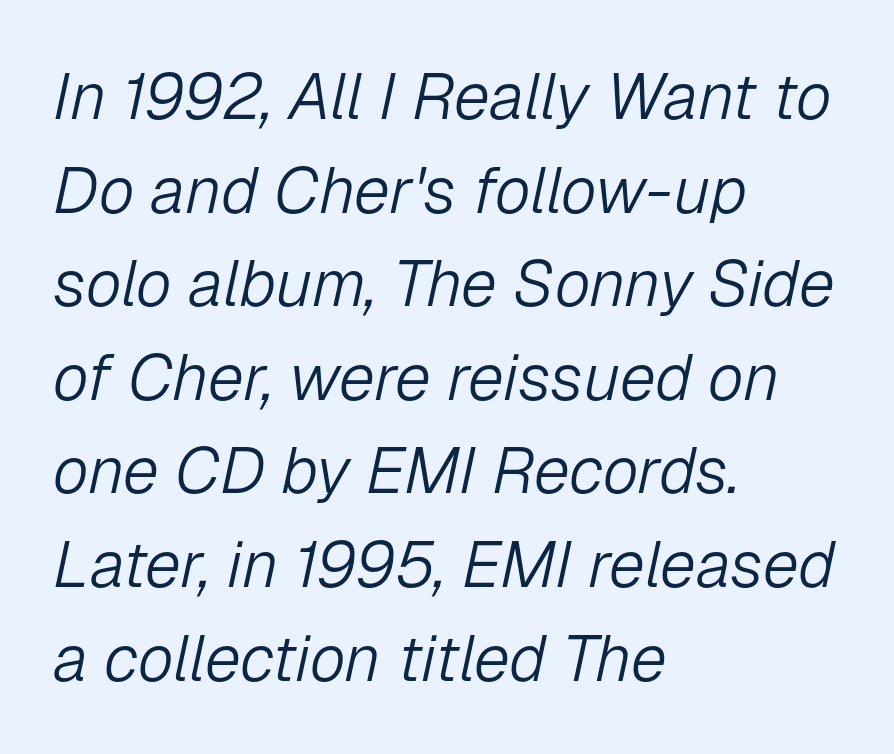
Q: Is the text bold? A: No.
Q: Is the text italic (slanted)? A: Yes, it leans right by about 12 degrees.
Q: Is the text underlined? A: No.
Q: How is the paragraph aligned? A: Left-aligned.
Q: Is the spacing between letters normal or unusually wide? A: Normal.
Q: Is the spacing between lines tight, normal or loose? A: Normal.
Q: Width (condensed, normal, or wide)? A: Normal.
Q: Stroke contrast? A: Low.
Q: x-height? A: Medium.
Q: Monospaced? A: No.
